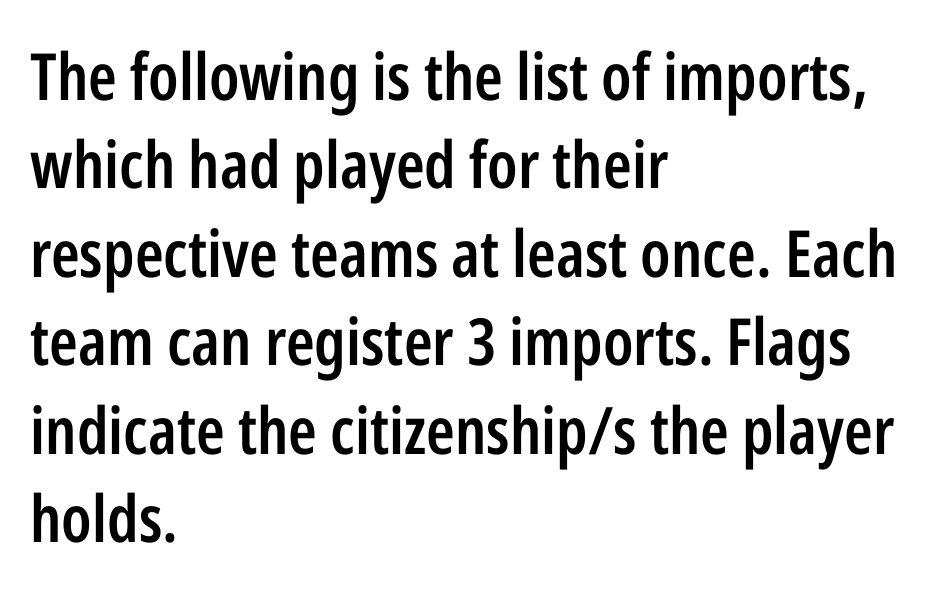
Q: Is the text bold? A: Semi-bold.
Q: Is the text italic (slanted)? A: No, it is upright.
Q: Is the typeface a serif or a sans-serif typeface? A: Sans-serif.
Q: Is the text underlined? A: No.
Q: How is the paragraph aligned? A: Left-aligned.
Q: Is the spacing between letters normal or unusually wide? A: Normal.
Q: Is the spacing between lines tight, normal or loose? A: Normal.
Q: Width (condensed, normal, or wide)? A: Condensed.
Q: Stroke contrast? A: Low.
Q: x-height? A: Medium.
Q: Monospaced? A: No.
